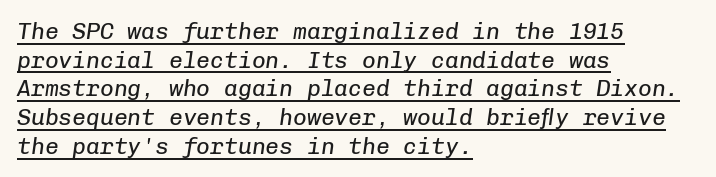
The passage shown leans; its letterforms are oblique. The letters look calm and open, with moderate or lighter stems. A student would call this left alignment; a typographer would say flush left, rag right. Reading down the column, the eye jumps a familiar distance to each next line.
